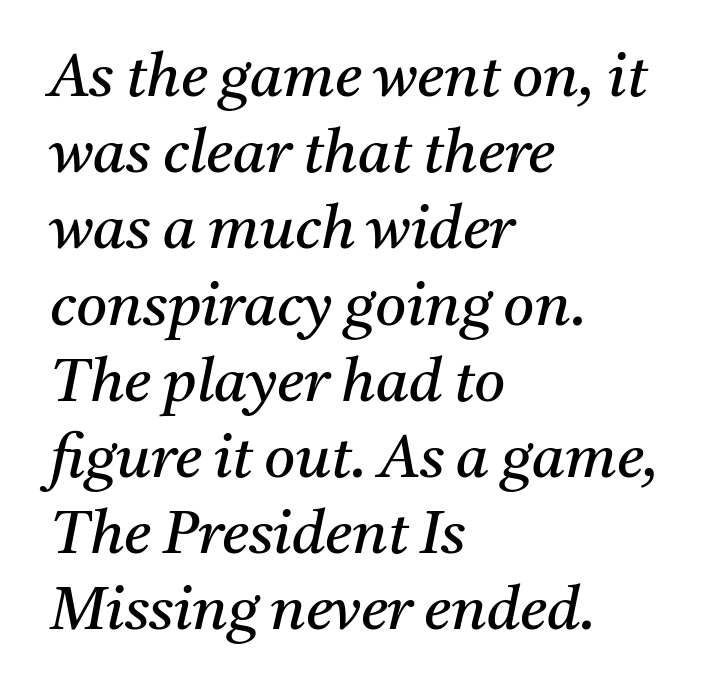
The image shows 60 px regular-weight serif type, italic (leaning right); set left-aligned, normal line spacing (1.27x), normal letter spacing, not underlined; medium stroke contrast and a medium x-height.
